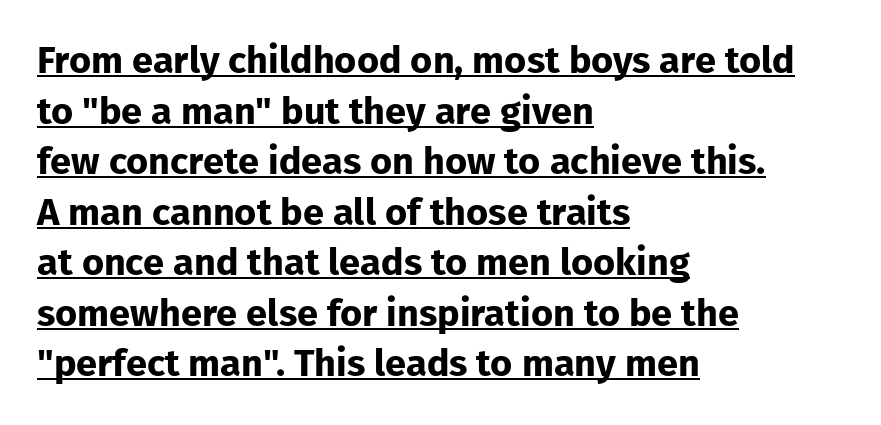
The image shows 38 px bold sans-serif type, upright; set left-aligned, normal line spacing (1.33x), normal letter spacing, underlined; low stroke contrast and a medium x-height.
